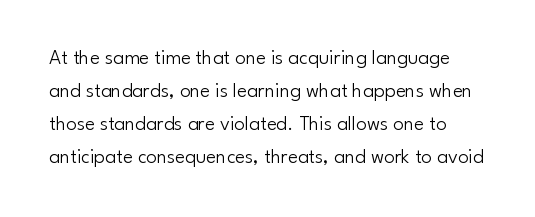
{"italic": "no", "bold": "no", "underline": "no", "line_spacing": "normal", "line_spacing_ratio": 1.57, "letter_spacing": "normal", "letter_spacing_em": 0.0, "glyph_px": 21}
